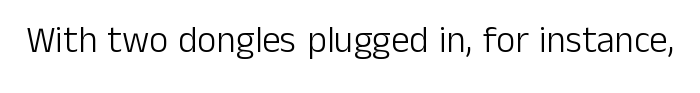
Q: Is the text bold? A: No.
Q: Is the text italic (slanted)? A: No, it is upright.
Q: Is the typeface a serif or a sans-serif typeface? A: Sans-serif.
Q: Is the text underlined? A: No.
Q: Is the spacing between letters normal or unusually wide? A: Normal.
Q: Width (condensed, normal, or wide)? A: Normal.
Q: Stroke contrast? A: Low.
Q: x-height? A: Medium.
Q: Monospaced? A: No.
